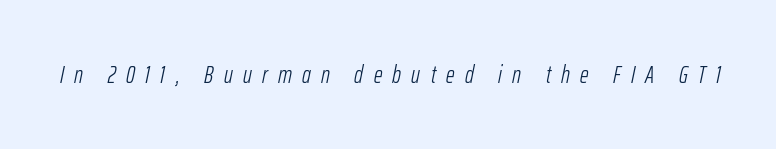
{"italic": "yes", "lean": "right", "slant_degrees": 12, "bold": "no", "underline": "no", "letter_spacing": "wide", "letter_spacing_em": 0.43, "glyph_px": 24}
